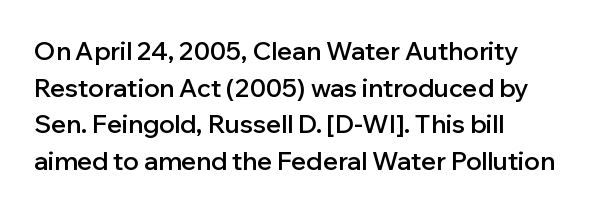
{"italic": "no", "bold": "semi", "underline": "no", "align": "left", "line_spacing": "normal", "line_spacing_ratio": 1.47, "letter_spacing": "normal", "letter_spacing_em": 0.0, "glyph_px": 25}
